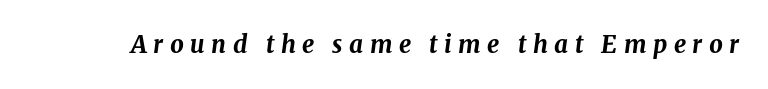
Descenders are the only things crossing below the line. Words appear elongated and porous because spacing is wide. This sample uses an oblique cut, with every glyph tilted off the vertical. How heavy is the stroke? Heavy — this is a bold.
